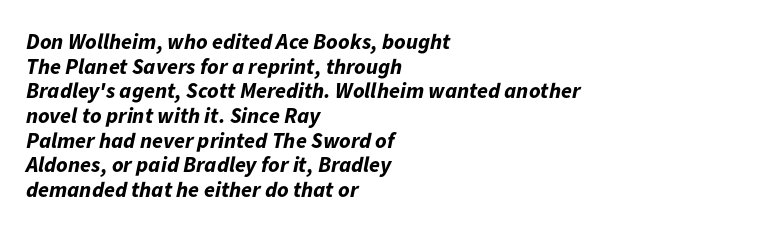
{"italic": "yes", "lean": "right", "slant_degrees": 11, "bold": "yes", "underline": "no", "align": "left", "line_spacing": "tight", "line_spacing_ratio": 1.12, "letter_spacing": "normal", "letter_spacing_em": 0.0, "glyph_px": 22}
